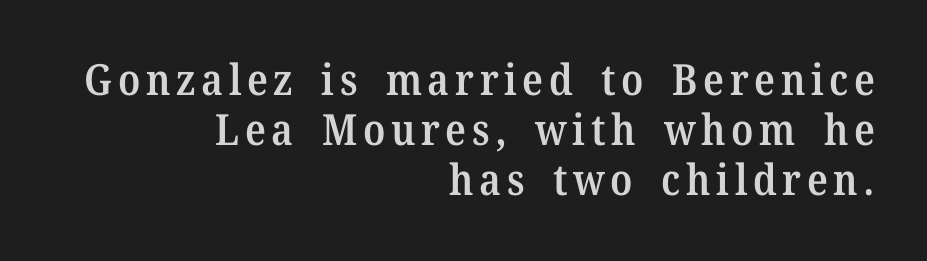
The image shows 43 px semibold serif type, upright; set right-aligned, line spacing 1.16x, not underlined; medium stroke contrast and a medium x-height.
